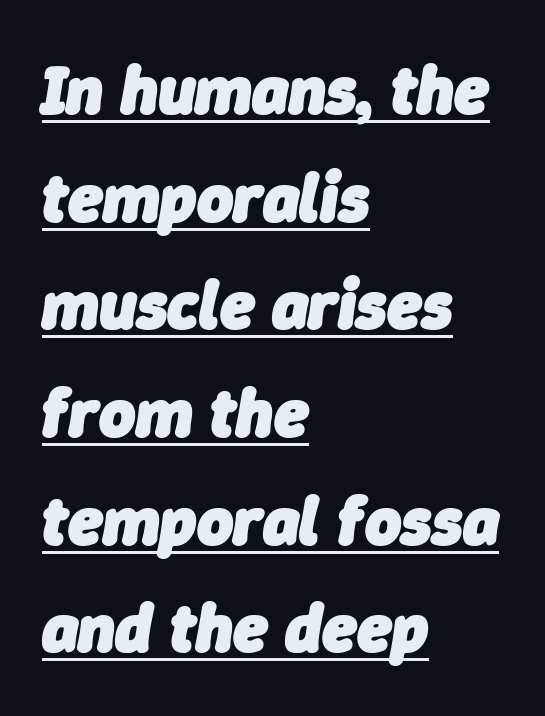
All the whitespace from short lines collects on the right. It's the slanting kind of type. A rule runs beneath these lines of type. Weight check: bold — yes, fully.
